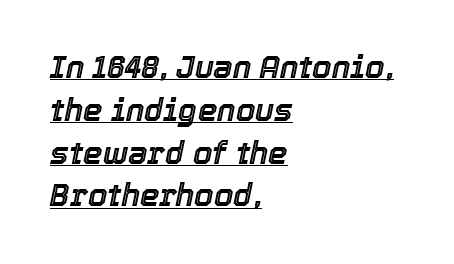
Q: Is the text italic (slanted)? A: Yes, it leans right by about 12 degrees.
Q: Is the text underlined? A: Yes.
Q: How is the paragraph aligned? A: Left-aligned.
Q: Is the spacing between letters normal or unusually wide? A: Normal.
Q: Is the spacing between lines tight, normal or loose? A: Normal.
Q: Width (condensed, normal, or wide)? A: Normal.
Q: x-height? A: Medium.
Q: Monospaced? A: No.
